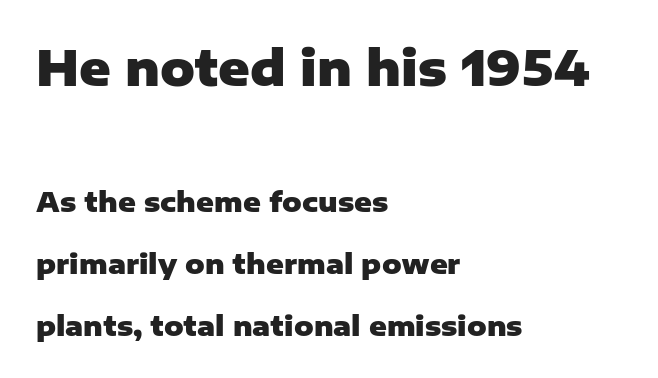
Q: Is the text bold? A: Yes.
Q: Is the text italic (slanted)? A: No, it is upright.
Q: Is the typeface a serif or a sans-serif typeface? A: Sans-serif.
Q: Is the text underlined? A: No.
Q: How is the paragraph aligned? A: Left-aligned.
Q: Is the spacing between letters normal or unusually wide? A: Normal.
Q: Is the spacing between lines tight, normal or loose? A: Loose.
Q: Which block of text is set in a larger size, the first (top) or the second (bottom)? A: The first (top) one.
Q: Width (condensed, normal, or wide)? A: Normal.
Q: Stroke contrast? A: Low.
Q: x-height? A: Medium.
Q: Monospaced? A: No.
